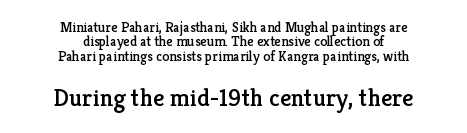
{"italic": "no", "underline": "no", "align": "center", "line_spacing": "tight", "line_spacing_ratio": 1.03, "letter_spacing": "normal", "letter_spacing_em": 0.0, "larger_block": "second", "size_ratio": 1.79, "glyph_px": 25}
